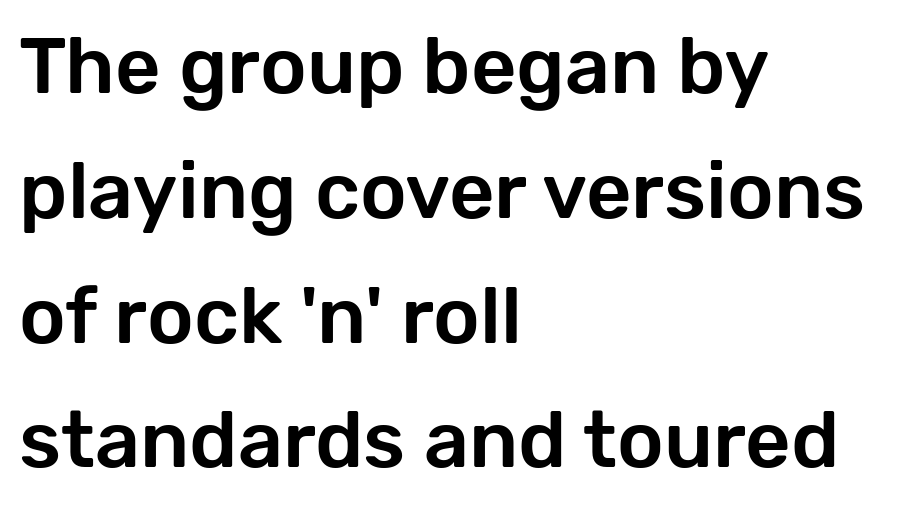
{"serif": "no", "italic": "no", "width": "normal", "stroke_contrast": "low", "x_height": "medium", "monospaced": "no", "underline": "no", "align": "left", "line_spacing": "normal", "line_spacing_ratio": 1.58, "letter_spacing": "normal", "letter_spacing_em": 0.0, "glyph_px": 79}
